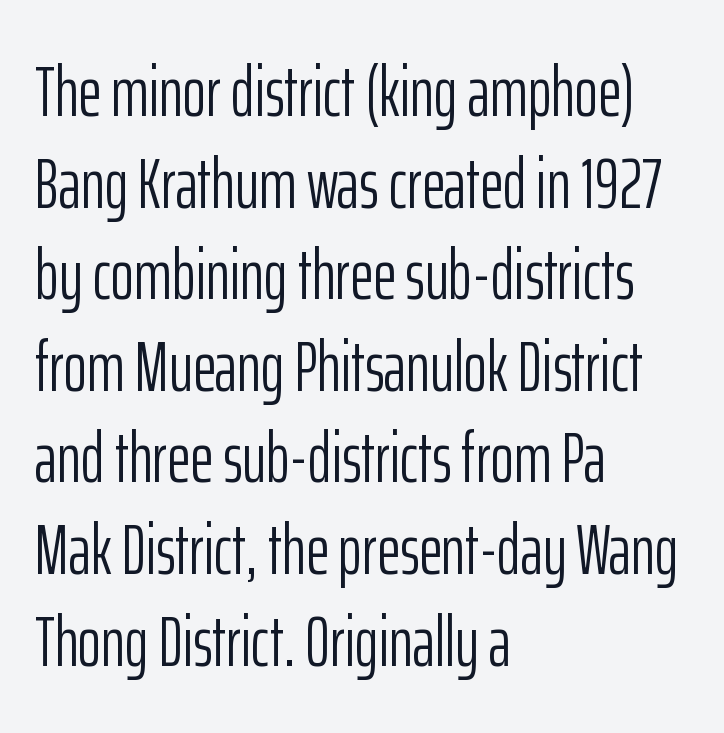
{"serif": "no", "italic": "no", "bold": "no", "weight": "light", "width": "condensed", "stroke_contrast": "low", "x_height": "medium", "monospaced": "no", "underline": "no", "align": "left", "line_spacing": "normal", "line_spacing_ratio": 1.29, "letter_spacing": "normal", "letter_spacing_em": 0.0, "glyph_px": 71}
